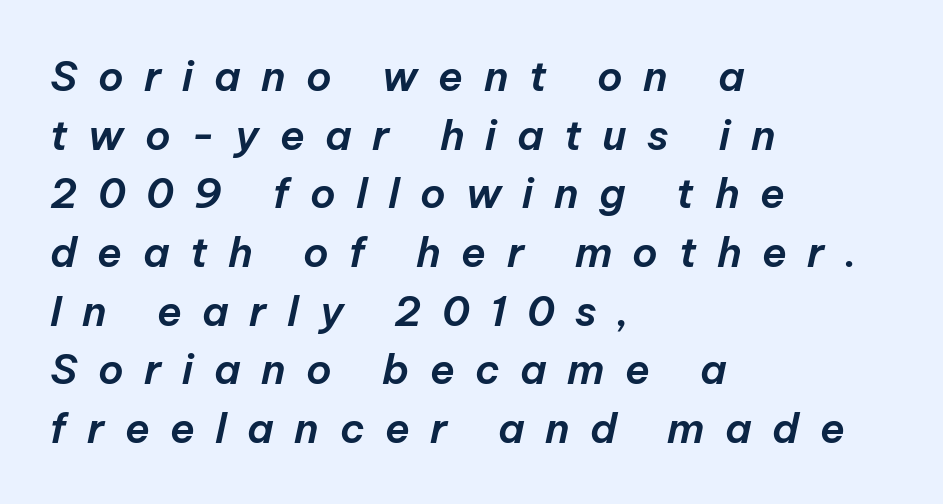
{"italic": "yes", "lean": "right", "slant_degrees": 12, "width": "normal", "stroke_contrast": "low", "x_height": "medium", "monospaced": "no", "underline": "no", "align": "left", "line_spacing": "normal", "line_spacing_ratio": 1.43, "letter_spacing": "wide", "letter_spacing_em": 0.5, "glyph_px": 41}
